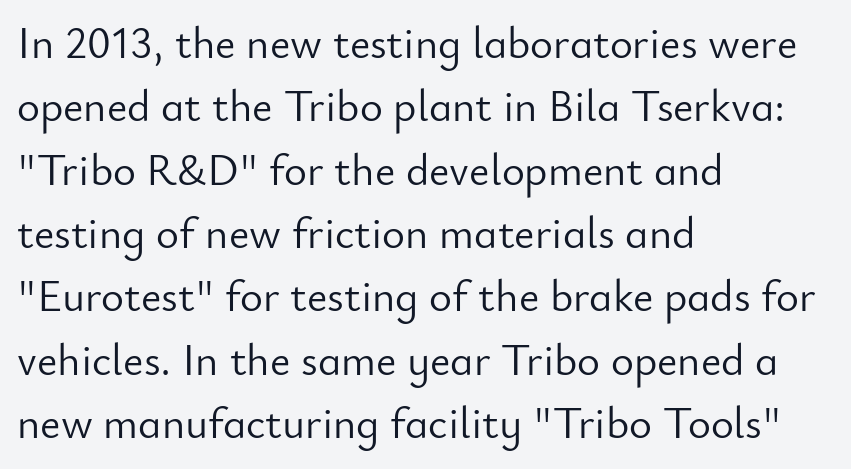
{"serif": "no", "italic": "no", "bold": "no", "weight": "light", "width": "normal", "stroke_contrast": "low", "x_height": "small", "monospaced": "no", "underline": "no", "align": "left", "line_spacing": "normal", "line_spacing_ratio": 1.44, "letter_spacing": "normal", "letter_spacing_em": 0.0, "glyph_px": 44}
